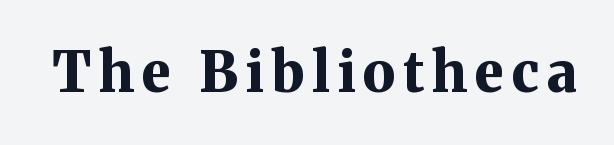
{"serif": "yes", "italic": "no", "bold": "yes", "weight": "bold", "width": "normal", "stroke_contrast": "medium", "x_height": "medium", "monospaced": "no", "underline": "no", "glyph_px": 55}
